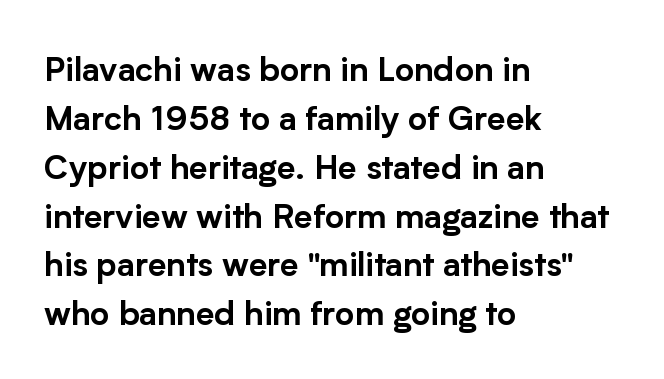
Q: Is the text italic (slanted)? A: No, it is upright.
Q: Is the typeface a serif or a sans-serif typeface? A: Sans-serif.
Q: Is the text underlined? A: No.
Q: How is the paragraph aligned? A: Left-aligned.
Q: Is the spacing between letters normal or unusually wide? A: Normal.
Q: Is the spacing between lines tight, normal or loose? A: Normal.
Q: Width (condensed, normal, or wide)? A: Normal.
Q: Stroke contrast? A: Low.
Q: x-height? A: Medium.
Q: Monospaced? A: No.
